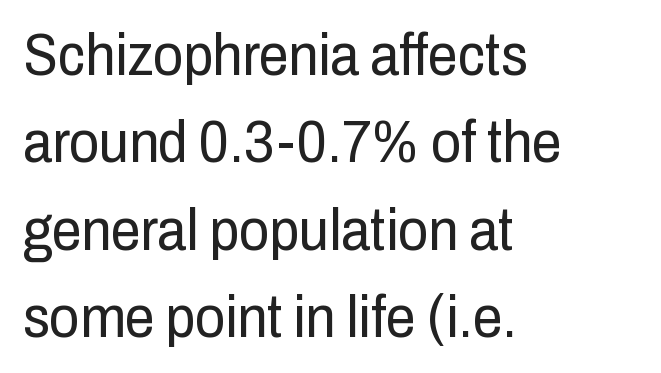
Q: Is the text bold? A: No.
Q: Is the text italic (slanted)? A: No, it is upright.
Q: Is the typeface a serif or a sans-serif typeface? A: Sans-serif.
Q: Is the text underlined? A: No.
Q: How is the paragraph aligned? A: Left-aligned.
Q: Is the spacing between letters normal or unusually wide? A: Normal.
Q: Is the spacing between lines tight, normal or loose? A: Normal.
Q: Width (condensed, normal, or wide)? A: Condensed.
Q: Stroke contrast? A: Low.
Q: x-height? A: Medium.
Q: Monospaced? A: No.
